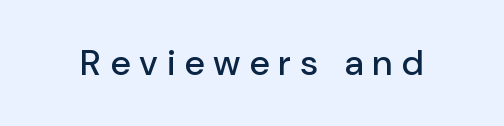
Q: Is the text italic (slanted)? A: No, it is upright.
Q: Is the typeface a serif or a sans-serif typeface? A: Sans-serif.
Q: Is the text underlined? A: No.
Q: Is the spacing between letters normal or unusually wide? A: Unusually wide.
Q: Width (condensed, normal, or wide)? A: Normal.
Q: Stroke contrast? A: Low.
Q: x-height? A: Medium.
Q: Monospaced? A: No.
